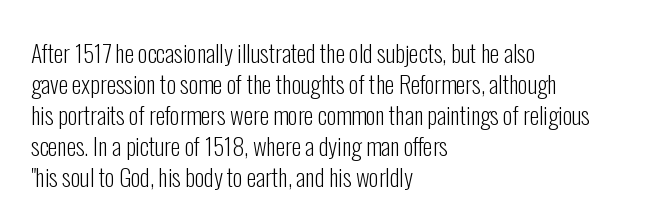
These lines keep a tight, regular rhythm from letter to letter. Notice how descenders clear the ascenders below comfortably — that's standard leading. These lines were composed using upright roman letters. One-word summary of the alignment: left. Nobody drew a line under any word here. The typesetting does not lean heavy: it is not bold.
